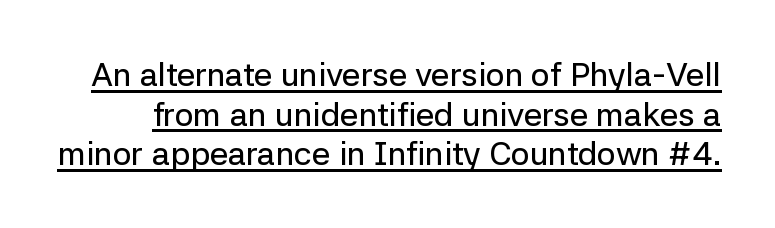
Q: Is the text italic (slanted)? A: No, it is upright.
Q: Is the typeface a serif or a sans-serif typeface? A: Sans-serif.
Q: Is the text underlined? A: Yes.
Q: Is the spacing between letters normal or unusually wide? A: Normal.
Q: Width (condensed, normal, or wide)? A: Normal.
Q: Stroke contrast? A: Low.
Q: x-height? A: Medium.
Q: Monospaced? A: No.
